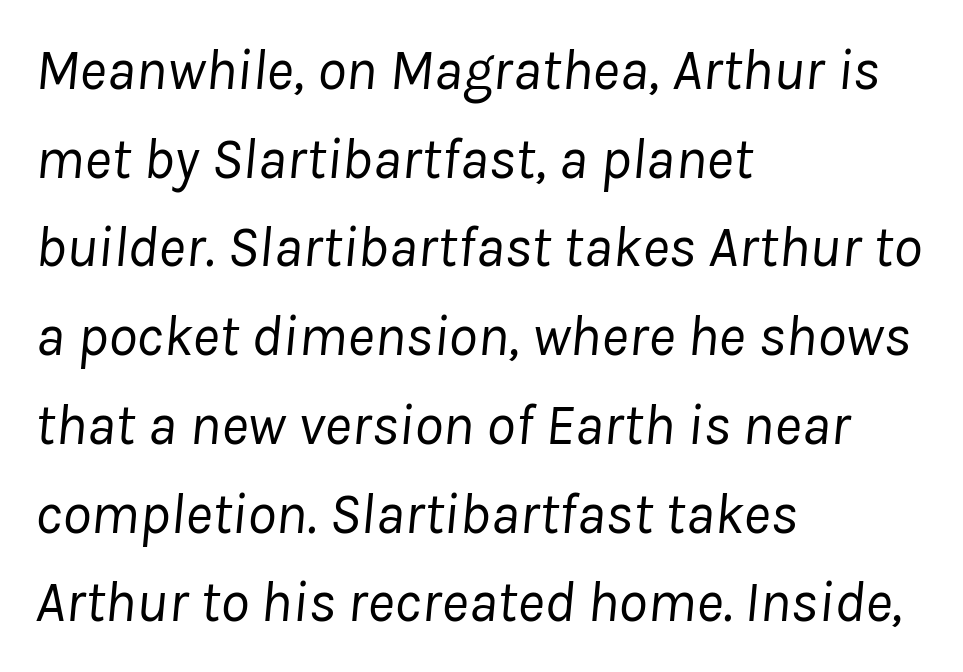
{"italic": "yes", "lean": "right", "slant_degrees": 8, "bold": "no", "weight": "regular", "width": "normal", "stroke_contrast": "low", "x_height": "medium", "monospaced": "no", "underline": "no", "align": "left", "line_spacing": "normal", "line_spacing_ratio": 1.53, "letter_spacing": "normal", "letter_spacing_em": 0.0, "glyph_px": 58}
